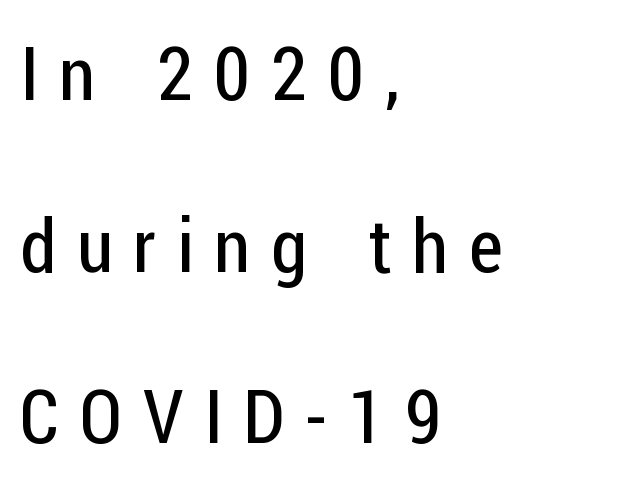
Q: Is the text bold? A: No.
Q: Is the text italic (slanted)? A: No, it is upright.
Q: Is the typeface a serif or a sans-serif typeface? A: Sans-serif.
Q: Is the text underlined? A: No.
Q: How is the paragraph aligned? A: Left-aligned.
Q: Is the spacing between letters normal or unusually wide? A: Unusually wide.
Q: Is the spacing between lines tight, normal or loose? A: Loose.
Q: Width (condensed, normal, or wide)? A: Condensed.
Q: Stroke contrast? A: Low.
Q: x-height? A: Medium.
Q: Monospaced? A: No.
